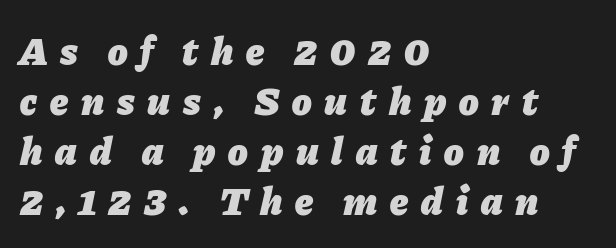
{"italic": "yes", "lean": "right", "slant_degrees": 11, "bold": "yes", "weight": "heavy", "width": "normal", "stroke_contrast": "low", "x_height": "medium", "monospaced": "no", "underline": "no", "align": "left", "line_spacing": "normal", "line_spacing_ratio": 1.25, "letter_spacing": "wide", "letter_spacing_em": 0.32, "glyph_px": 40}
